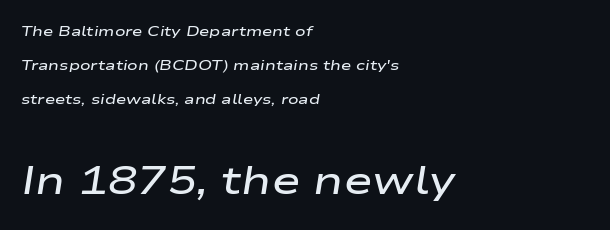
Does the copy run flush right? No — it runs flush left. In this sample the second text group is rendered at the bigger scale. Has an underline been added? It has not. Looks like regular typesetting: each glyph gets only the width it needs.
